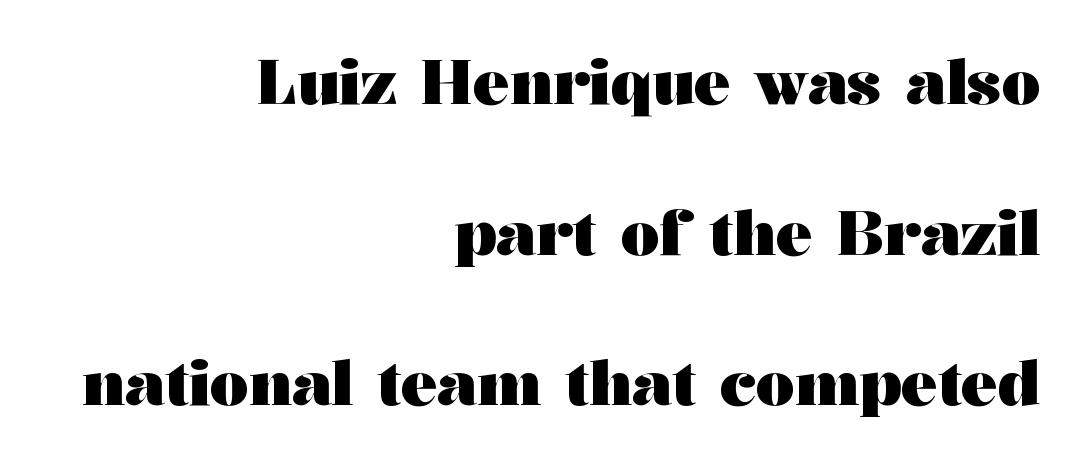
{"serif": "yes", "italic": "no", "bold": "yes", "weight": "heavy", "width": "wide", "stroke_contrast": "medium", "x_height": "medium", "monospaced": "no", "underline": "no", "align": "right", "line_spacing": "loose", "line_spacing_ratio": 2.47, "letter_spacing": "normal", "letter_spacing_em": 0.0, "glyph_px": 61}
